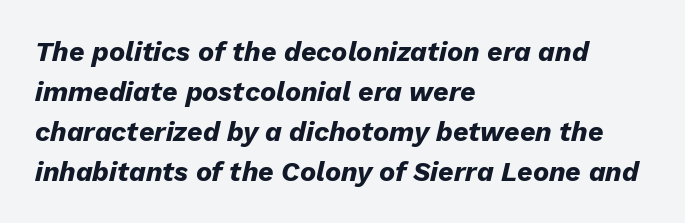
Q: Is the text bold? A: Yes.
Q: Is the text italic (slanted)? A: Yes, it leans right by about 13 degrees.
Q: Is the text underlined? A: No.
Q: How is the paragraph aligned? A: Left-aligned.
Q: Is the spacing between letters normal or unusually wide? A: Normal.
Q: Is the spacing between lines tight, normal or loose? A: Normal.
